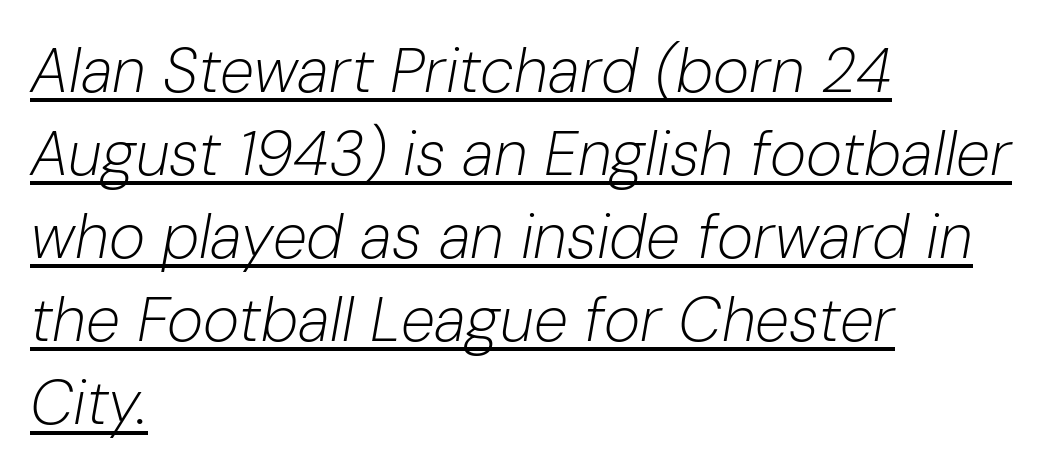
The image shows 62 px light type, italic (leaning right); set left-aligned, normal line spacing (1.34x), normal letter spacing, underlined; low stroke contrast and a medium x-height.
